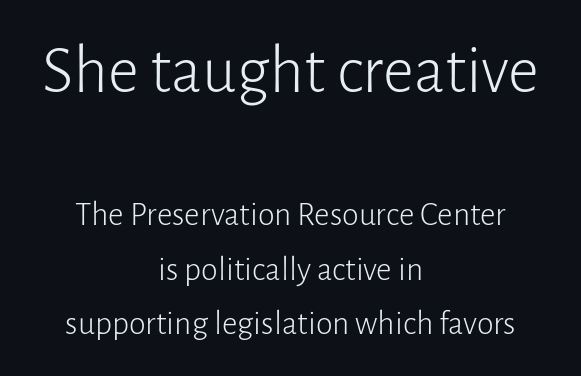
{"serif": "no", "italic": "no", "bold": "no", "weight": "light", "width": "normal", "stroke_contrast": "low", "x_height": "medium", "monospaced": "no", "underline": "no", "align": "center", "line_spacing": "normal", "line_spacing_ratio": 1.61, "letter_spacing": "normal", "letter_spacing_em": 0.0, "larger_block": "first", "size_ratio": 2.0, "glyph_px": 68}
